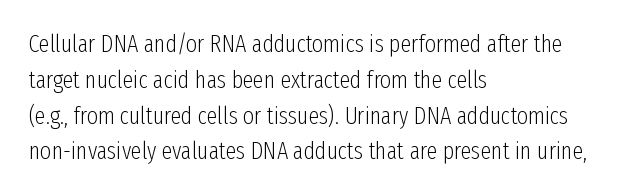
The setting favours the left margin, as ordinary paragraphs usually do. Upright lettering throughout. Letter spacing: default. No chunkiness to these letters — they're not bold.
